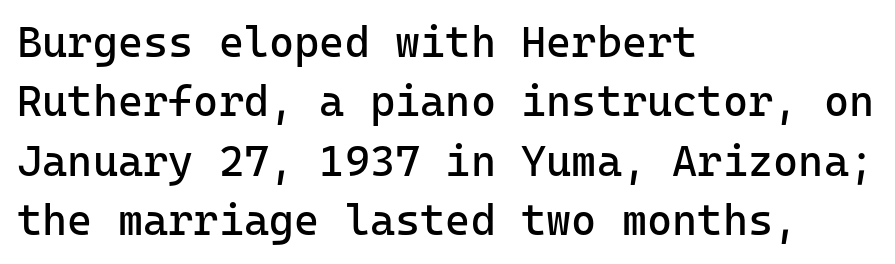
Short note: letters normally spaced. The rag falls on the right side of this text block. This is sans-serif lettering, the kind often seen on screens and signage. Characters remain perfectly vertical along every line.
